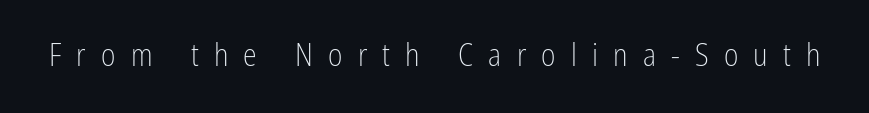
The tracking jumps out immediately: characters are airy and widely separated. Here the designer chose a conventional face with non-uniform glyph widths. Italic? Not at all — the glyphs are vertical. Plain, unruled lines of type. Type style note: lacks serifs.
